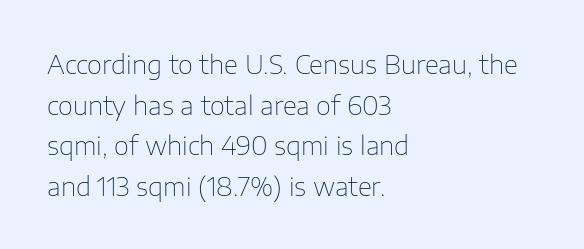
The zone under the glyphs is completely vacant. Letters have the restrained weight of plain body copy at most. Line beginnings align vertically; line endings do not. The gaps between neighbouring characters are ordinary and unremarkable.
